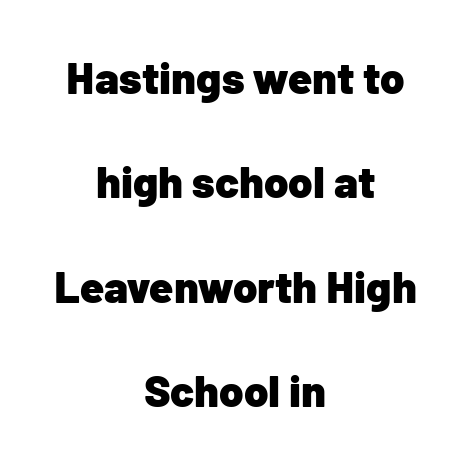
The image shows 44 px heavy sans-serif type, upright; set centered, loose line spacing (2.37x), normal letter spacing, not underlined; low stroke contrast and a medium x-height.
